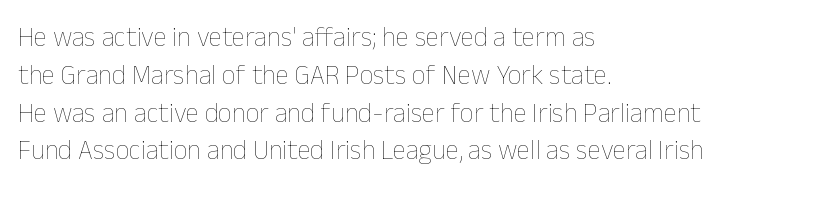
Q: Is the text bold? A: No.
Q: Is the text italic (slanted)? A: No, it is upright.
Q: Is the text underlined? A: No.
Q: How is the paragraph aligned? A: Left-aligned.
Q: Is the spacing between letters normal or unusually wide? A: Normal.
Q: Is the spacing between lines tight, normal or loose? A: Normal.
